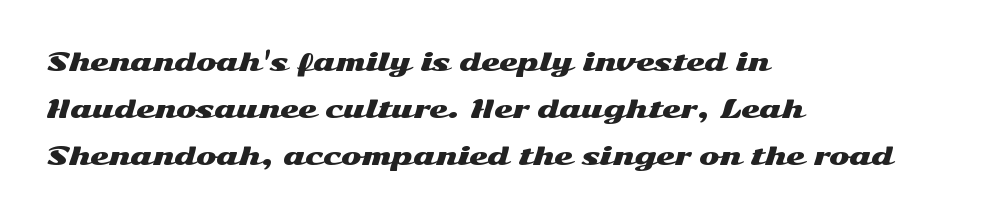
{"underline": "no", "align": "left", "line_spacing": "loose", "line_spacing_ratio": 1.96, "letter_spacing": "normal", "letter_spacing_em": 0.0, "glyph_px": 24}
